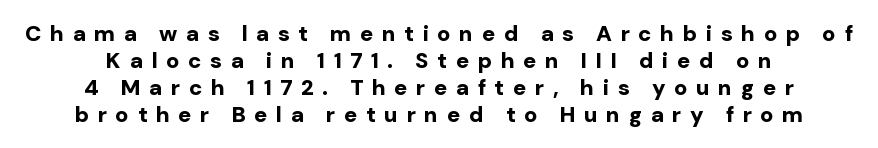
{"italic": "no", "bold": "yes", "underline": "no", "align": "center", "line_spacing_ratio": 1.22, "letter_spacing": "wide", "letter_spacing_em": 0.39, "glyph_px": 22}
